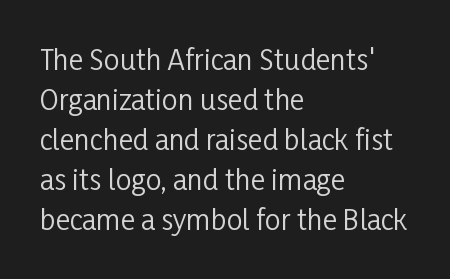
{"serif": "no", "italic": "no", "bold": "no", "weight": "regular", "width": "condensed", "stroke_contrast": "low", "x_height": "medium", "monospaced": "no", "underline": "no", "align": "left", "line_spacing": "normal", "line_spacing_ratio": 1.43, "letter_spacing": "normal", "letter_spacing_em": 0.0, "glyph_px": 28}
